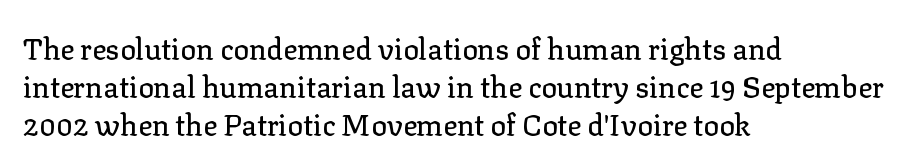
{"serif": "yes", "italic": "no", "width": "normal", "stroke_contrast": "low", "x_height": "medium", "monospaced": "no", "underline": "no", "align": "left", "line_spacing": "normal", "line_spacing_ratio": 1.31, "letter_spacing": "normal", "letter_spacing_em": 0.0, "glyph_px": 29}
